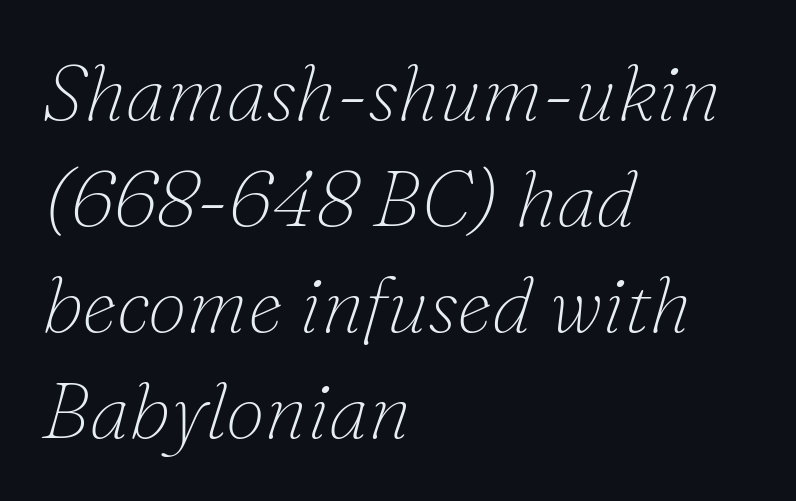
Q: Is the text bold? A: No.
Q: Is the text italic (slanted)? A: Yes, it leans right by about 16 degrees.
Q: Is the typeface a serif or a sans-serif typeface? A: Serif.
Q: Is the text underlined? A: No.
Q: How is the paragraph aligned? A: Left-aligned.
Q: Is the spacing between letters normal or unusually wide? A: Normal.
Q: Is the spacing between lines tight, normal or loose? A: Normal.
Q: Width (condensed, normal, or wide)? A: Normal.
Q: Stroke contrast? A: Low.
Q: x-height? A: Small.
Q: Monospaced? A: No.
